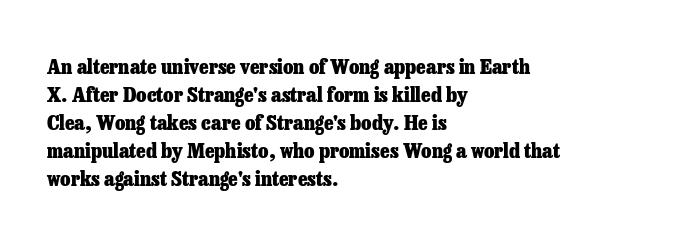
Style check: upright. Reading down the block, your eye returns to a fixed left position each line. This rendering leaves character spacing at its baseline value. Check under the words: just untouched page.
